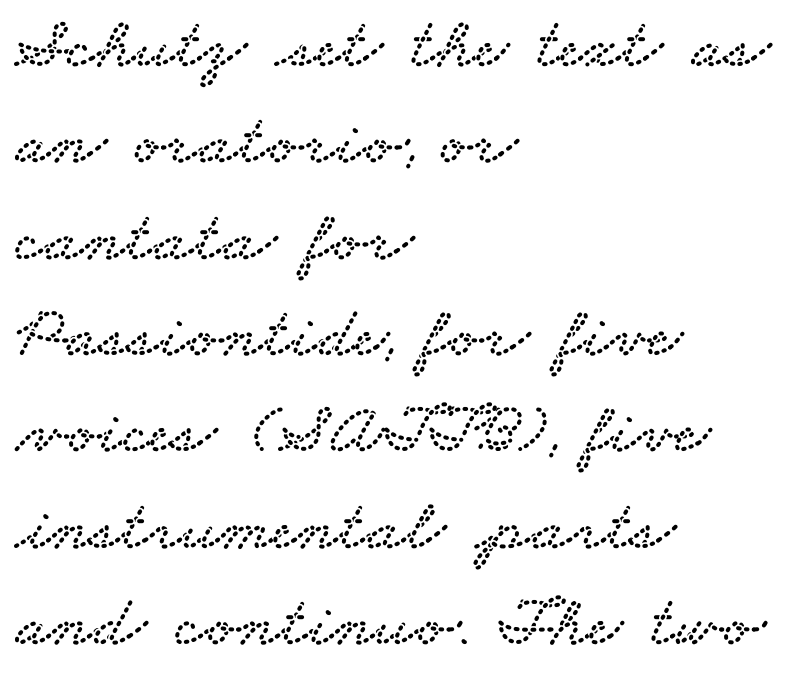
Which margin do the lines hug? The left one — the right edge is uneven. Whoever set this chose a conventional vertical rhythm. Font category for this specimen: serif. Observe the ordinary spacing: letters are neighbours, not strangers.
